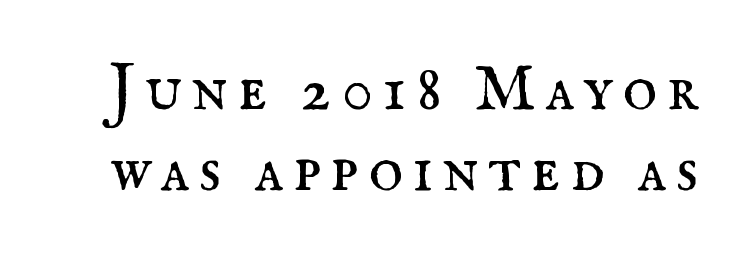
Q: Is the text bold? A: No.
Q: Is the text italic (slanted)? A: No, it is upright.
Q: Is the typeface a serif or a sans-serif typeface? A: Serif.
Q: Is the text underlined? A: No.
Q: Width (condensed, normal, or wide)? A: Normal.
Q: Stroke contrast? A: Medium.
Q: x-height? A: Small.
Q: Monospaced? A: No.
